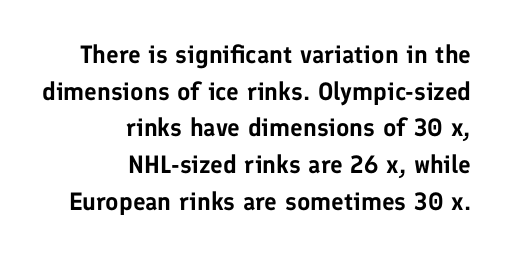
The image shows 25 px text type, upright; set right-aligned, normal line spacing (1.47x), normal letter spacing, not underlined.
